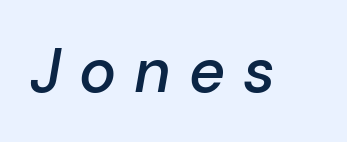
{"italic": "yes", "lean": "right", "slant_degrees": 10, "bold": "semi", "weight": "semibold", "width": "normal", "stroke_contrast": "low", "x_height": "medium", "monospaced": "no", "underline": "no", "letter_spacing": "wide", "letter_spacing_em": 0.29, "glyph_px": 62}
